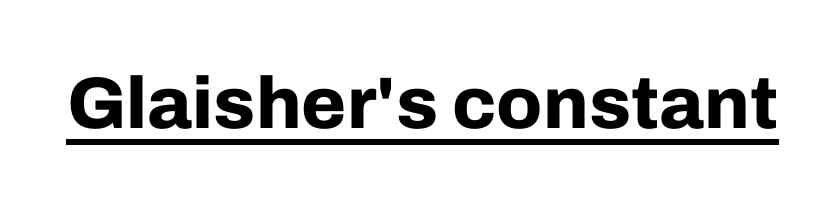
Characters remain perfectly vertical along every line. Caption: bold face, heavy strokes. Serifs: no, the terminals of the letterforms are clean. These lines are rendered in a variable-pitch font. Look at the tracking — it's just the regular setting, nothing added. The sample's only ornament is a line tracing under the words.
